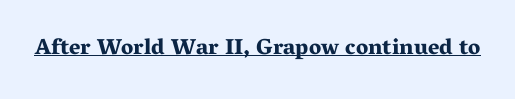
The image shows 22 px bold type, upright; set normal letter spacing, underlined.
